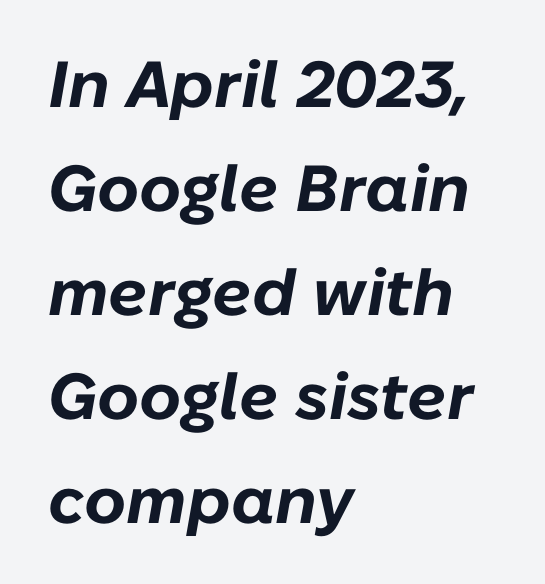
Any mark beneath the type? The region is blank. Line starts are locked; line ends wander. Spacing between characters is what you'd get straight out of the box. The letters are slanted; this is an italic face. Each letter keeps its own natural width here, so spacing adapts to shape. Compared with typical paragraphs, the rows here are spaced about the same.
